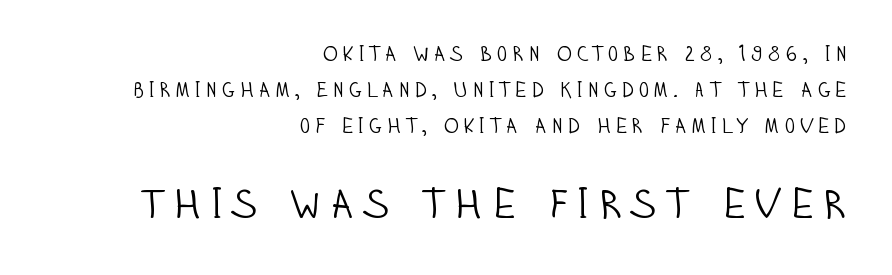
{"serif": "no", "italic": "no", "bold": "no", "weight": "light", "width": "condensed", "stroke_contrast": "low", "x_height": "large", "monospaced": "no", "underline": "no", "align": "right", "line_spacing_ratio": 1.71, "larger_block": "second", "size_ratio": 2.0, "glyph_px": 42}
